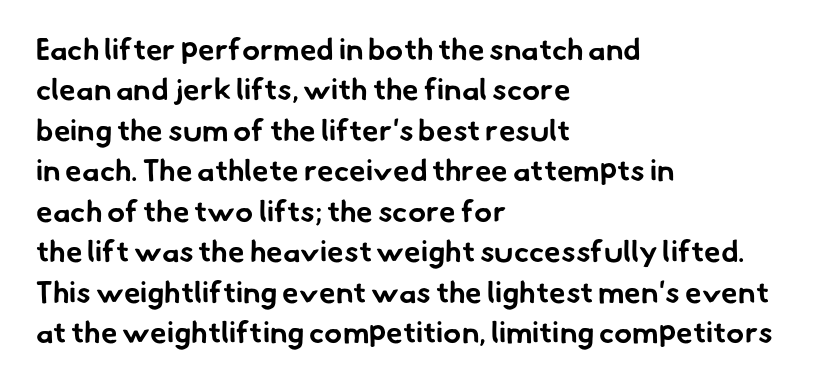
The image shows 30 px bold sans-serif type; set left-aligned, normal line spacing (1.35x), normal letter spacing, not underlined; low stroke contrast and a small x-height.
